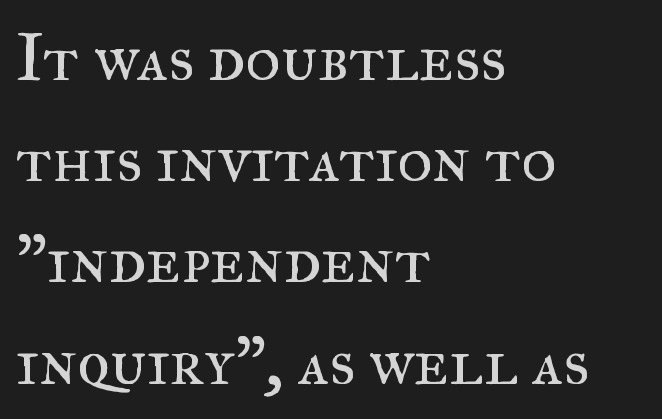
The image shows 67 px regular-weight serif type, upright; set left-aligned, normal line spacing (1.51x), normal letter spacing, not underlined; medium stroke contrast and a small x-height.
